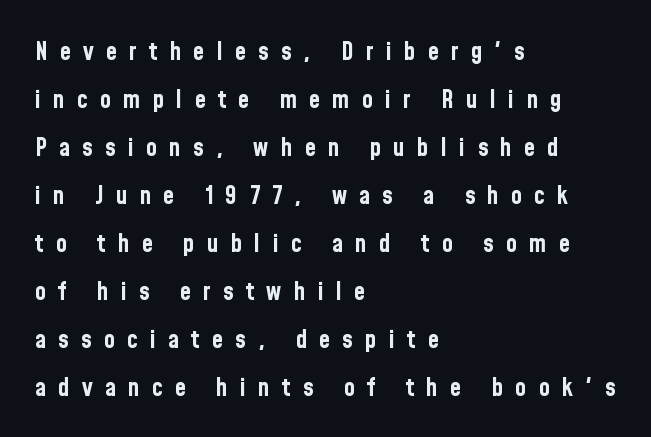
Notice the wide empty band between every row — that's loose leading. Strokes here are thick enough to call this a true bold. Caption: expanded tracking, letters set apart. Nobody drew a line under any word here. The letters stand straight up with perfectly vertical stems. If you drew a ruler down the left edge, every line would touch it.
